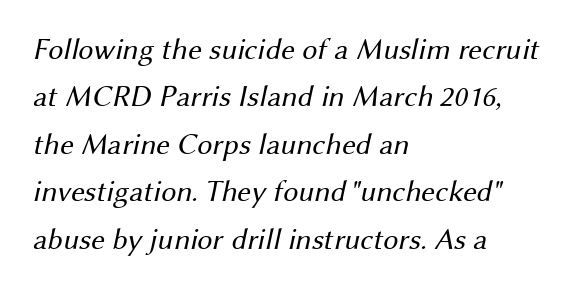
{"serif": "no", "bold": "no", "weight": "regular", "width": "normal", "stroke_contrast": "medium", "x_height": "medium", "monospaced": "no", "underline": "no", "align": "left", "line_spacing": "normal", "line_spacing_ratio": 1.58, "letter_spacing": "normal", "letter_spacing_em": 0.0, "glyph_px": 30}
